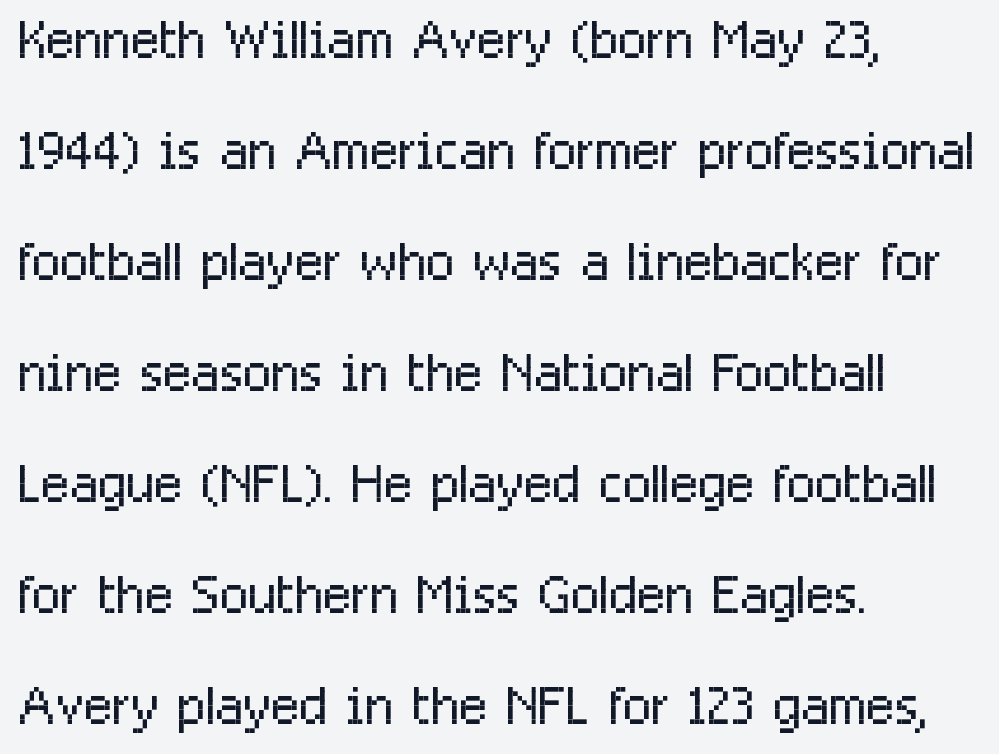
Q: Is the text bold? A: No.
Q: Is the text italic (slanted)? A: No, it is upright.
Q: Is the typeface a serif or a sans-serif typeface? A: Sans-serif.
Q: Is the text underlined? A: No.
Q: How is the paragraph aligned? A: Left-aligned.
Q: Is the spacing between letters normal or unusually wide? A: Normal.
Q: Is the spacing between lines tight, normal or loose? A: Normal.
Q: Width (condensed, normal, or wide)? A: Condensed.
Q: Stroke contrast? A: Low.
Q: x-height? A: Medium.
Q: Monospaced? A: No.
